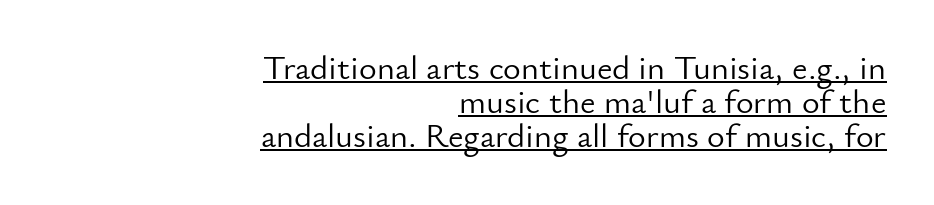
Alignment: flush right. Inter-character spacing is left at the font's built-in metrics. Examine the stroke ends and you'll find no serifs. Vertically, the passage feels compressed, each row crowding the next. Italic? Not at all — the glyphs are vertical. A baseline rule has been typeset under these characters.
